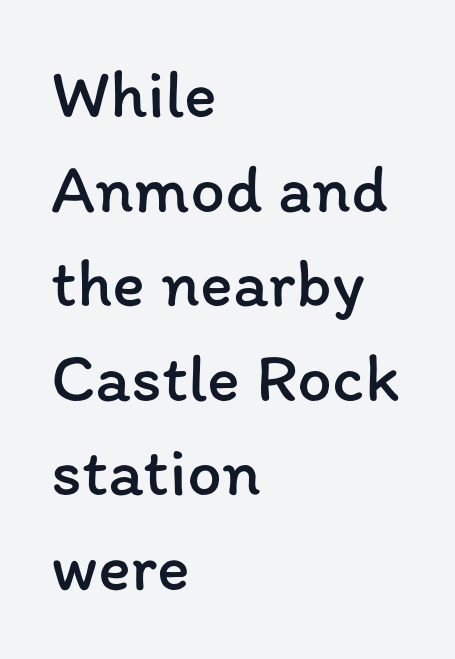
Q: Is the text bold? A: No.
Q: Is the text italic (slanted)? A: No, it is upright.
Q: Is the text underlined? A: No.
Q: How is the paragraph aligned? A: Left-aligned.
Q: Is the spacing between letters normal or unusually wide? A: Normal.
Q: Is the spacing between lines tight, normal or loose? A: Normal.
Q: Width (condensed, normal, or wide)? A: Normal.
Q: Stroke contrast? A: Low.
Q: x-height? A: Medium.
Q: Monospaced? A: No.
